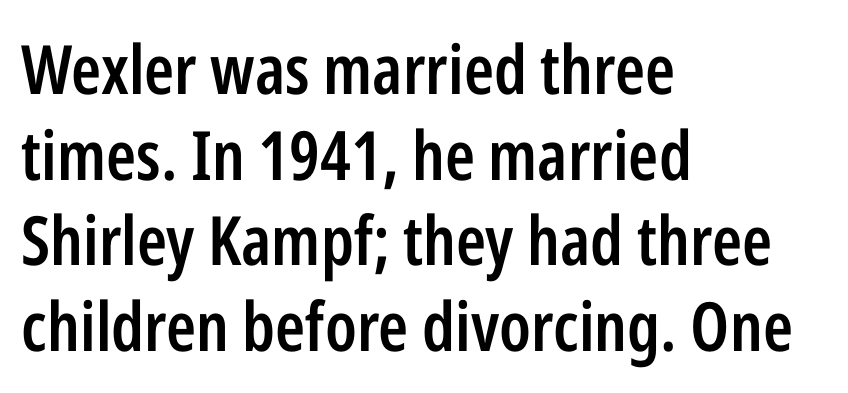
{"serif": "no", "italic": "no", "bold": "semi", "weight": "semibold", "width": "condensed", "stroke_contrast": "low", "x_height": "medium", "monospaced": "no", "underline": "no", "align": "left", "line_spacing": "normal", "line_spacing_ratio": 1.26, "letter_spacing": "normal", "letter_spacing_em": 0.0, "glyph_px": 68}
